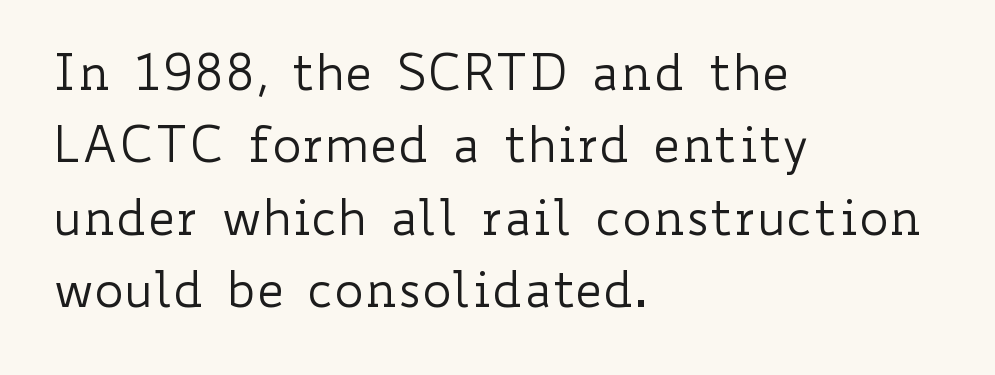
{"italic": "no", "bold": "no", "weight": "regular", "width": "wide", "stroke_contrast": "low", "x_height": "small", "monospaced": "no", "underline": "no", "align": "left", "line_spacing": "normal", "line_spacing_ratio": 1.45, "letter_spacing": "normal", "letter_spacing_em": 0.0, "glyph_px": 50}
